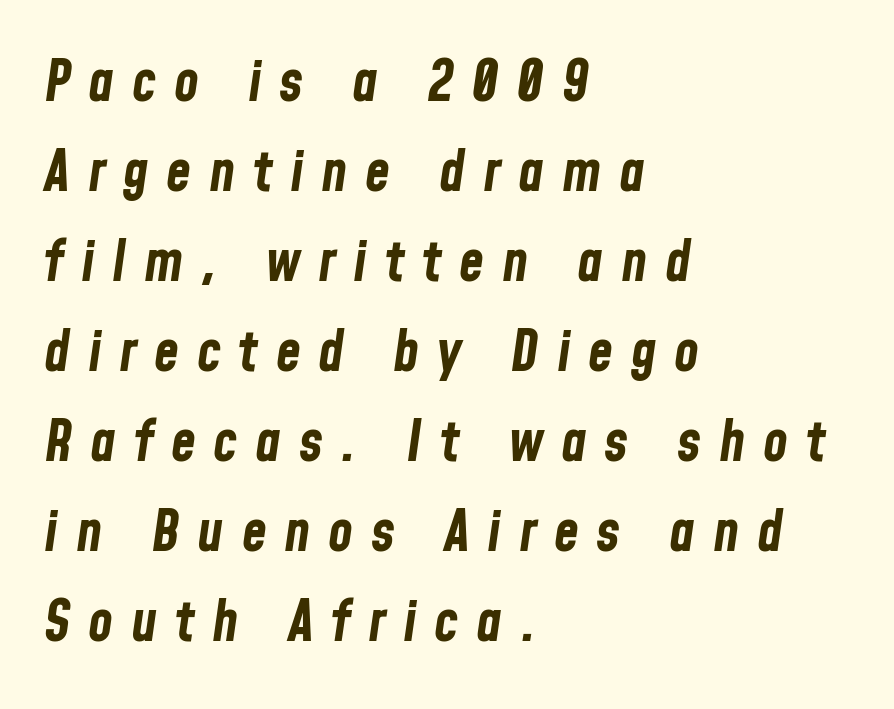
Q: Is the text bold? A: Yes.
Q: Is the text italic (slanted)? A: Yes, it leans right by about 8 degrees.
Q: Is the text underlined? A: No.
Q: How is the paragraph aligned? A: Left-aligned.
Q: Is the spacing between letters normal or unusually wide? A: Unusually wide.
Q: Is the spacing between lines tight, normal or loose? A: Normal.
Q: Width (condensed, normal, or wide)? A: Condensed.
Q: Stroke contrast? A: Low.
Q: x-height? A: Medium.
Q: Monospaced? A: No.
